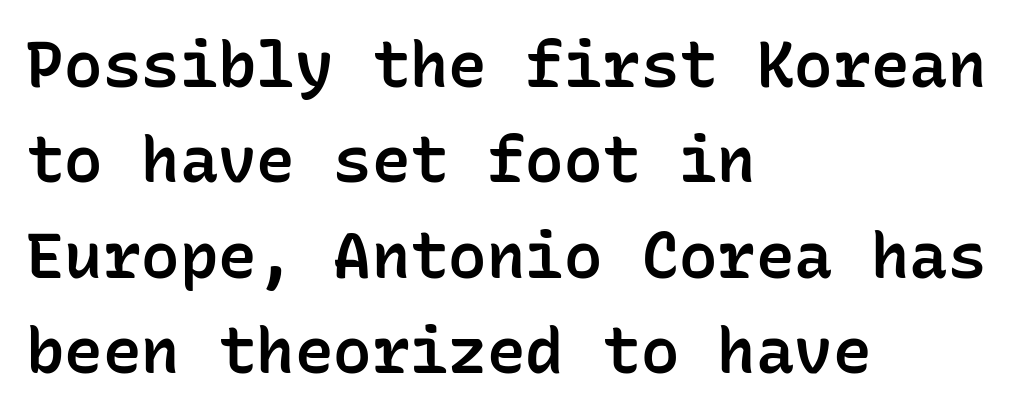
{"serif": "no", "italic": "no", "bold": "semi", "weight": "semibold", "width": "normal", "stroke_contrast": "low", "x_height": "medium", "monospaced": "yes", "underline": "no", "align": "left", "line_spacing": "normal", "line_spacing_ratio": 1.49, "letter_spacing": "normal", "letter_spacing_em": 0.0, "glyph_px": 64}
